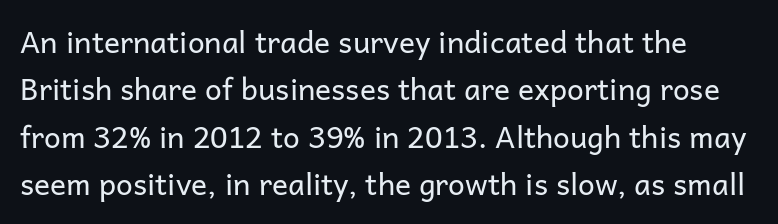
Observe the absence of serifs on each vertical stroke in this sample. Standard letterfit; no display-style spreading of the glyphs. The vertical gap from one line to the next is medium. Posture: vertical.
